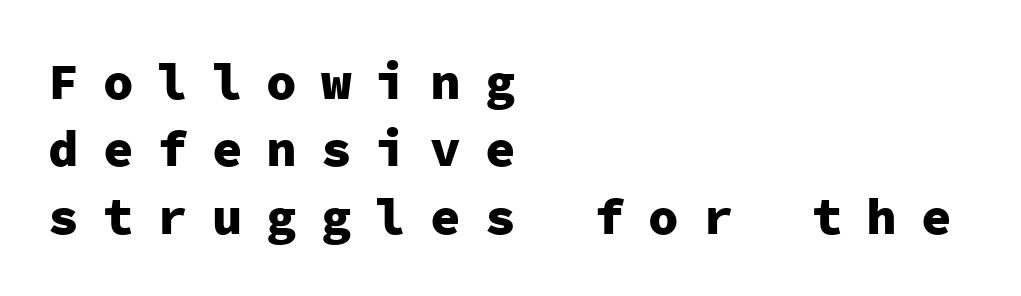
Strokes here are thick enough to call this a true bold. Does the lettering tilt? It doesn't — this is upright. The typesetter chose a ragged-right arrangement here. This rendering employs a face without finishing strokes, i.e., a sans-serif. In terms of leading, this rendering sits right in the middle.
